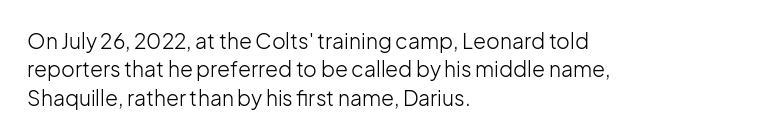
Q: Is the text bold? A: No.
Q: Is the text italic (slanted)? A: No, it is upright.
Q: Is the text underlined? A: No.
Q: How is the paragraph aligned? A: Left-aligned.
Q: Is the spacing between letters normal or unusually wide? A: Normal.
Q: Is the spacing between lines tight, normal or loose? A: Normal.
